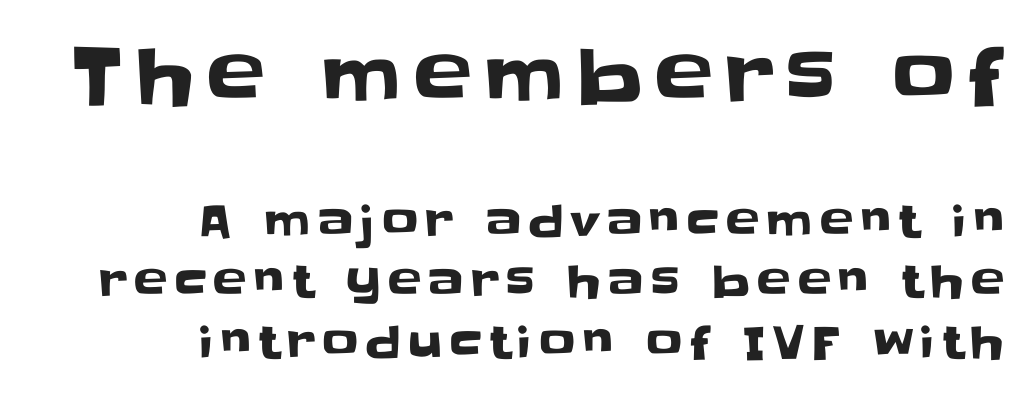
{"serif": "no", "italic": "no", "width": "normal", "stroke_contrast": "low", "x_height": "large", "monospaced": "no", "underline": "no", "align": "right", "line_spacing": "normal", "line_spacing_ratio": 1.35, "larger_block": "first", "size_ratio": 1.73, "glyph_px": 78}
